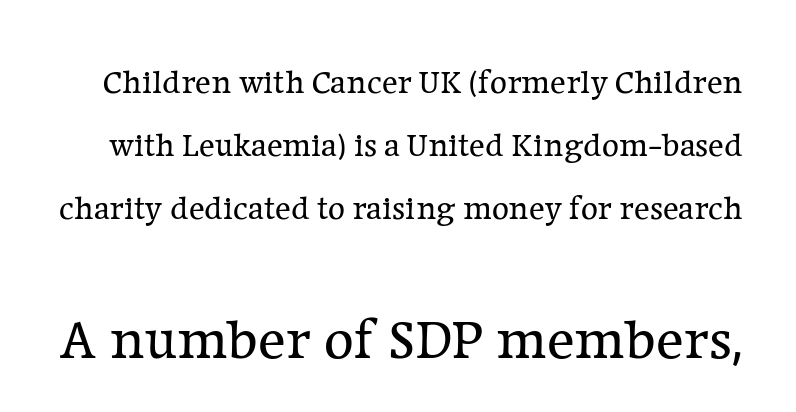
The tracking reads as untouched default to a designer's eye. These lines are rendered in a variable-pitch font. Type without underlining. The second block has been scaled up relative to the first. The font's upright variant was chosen for this text.
